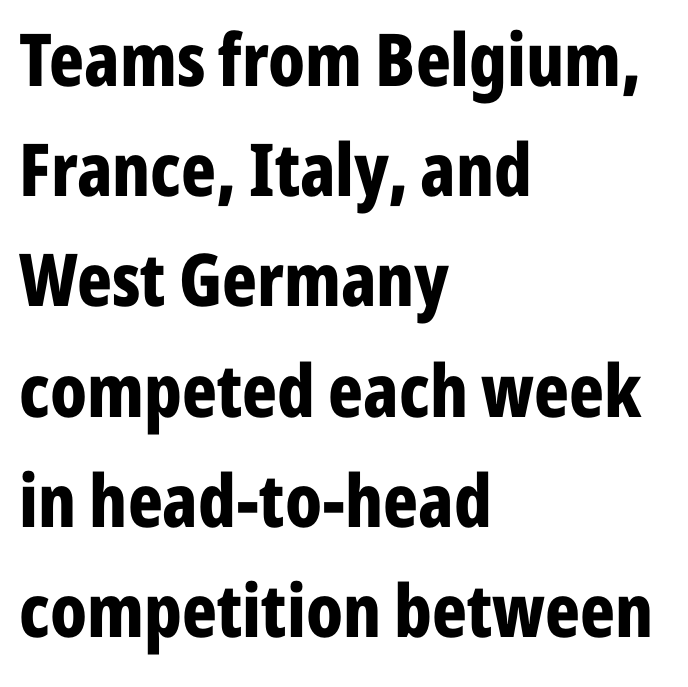
The image shows 73 px bold, condensed sans-serif type, upright; set left-aligned, normal line spacing (1.51x), normal letter spacing, not underlined; low stroke contrast and a medium x-height.
